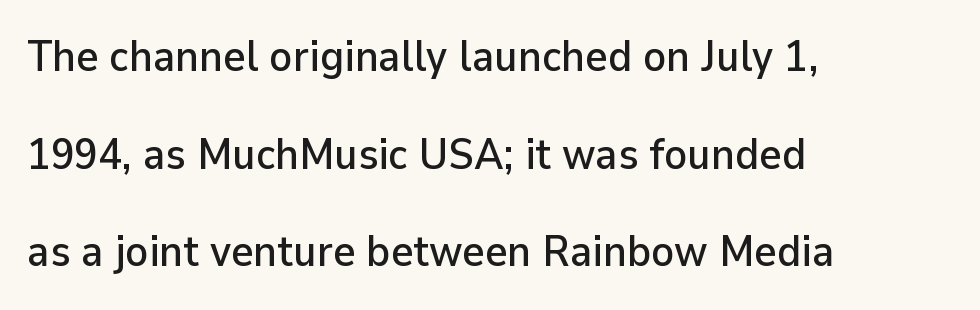
The image shows 43 px sans-serif type, upright; set left-aligned, loose line spacing (2.27x), normal letter spacing, not underlined; low stroke contrast and a medium x-height.
